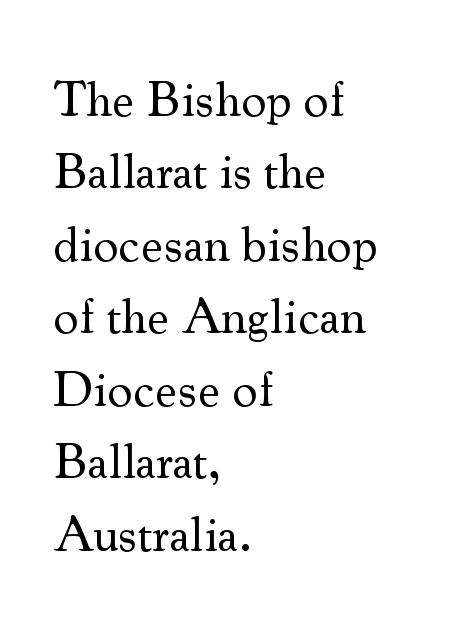
Each letter keeps its own natural width here, so spacing adapts to shape. Each new line begins a customary step beneath the previous one. Nobody drew a line under any word here. Letters have the restrained weight of plain body copy at most.
